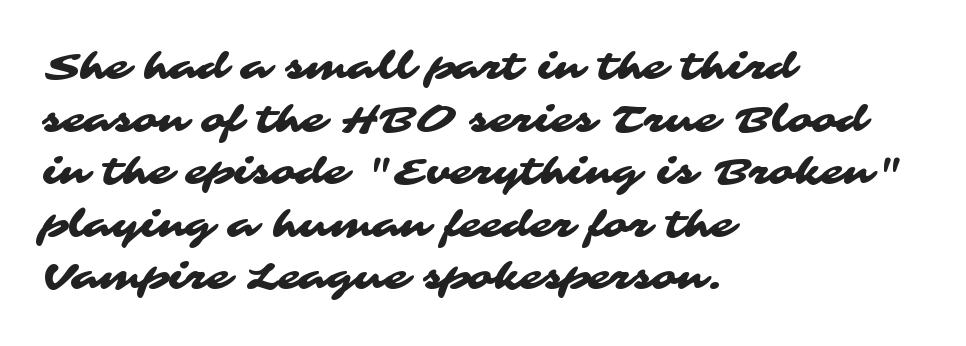
Q: Is the typeface a serif or a sans-serif typeface? A: Sans-serif.
Q: Is the text underlined? A: No.
Q: How is the paragraph aligned? A: Left-aligned.
Q: Is the spacing between letters normal or unusually wide? A: Normal.
Q: Is the spacing between lines tight, normal or loose? A: Normal.
Q: Width (condensed, normal, or wide)? A: Wide.
Q: Stroke contrast? A: Medium.
Q: x-height? A: Medium.
Q: Monospaced? A: No.
